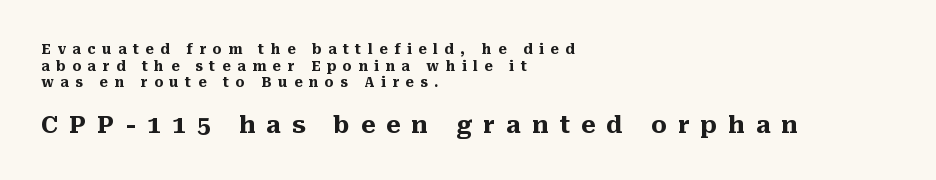
{"italic": "no", "bold": "yes", "underline": "no", "align": "left", "line_spacing_ratio": 1.18, "letter_spacing": "wide", "letter_spacing_em": 0.47, "larger_block": "second", "size_ratio": 1.71, "glyph_px": 24}
